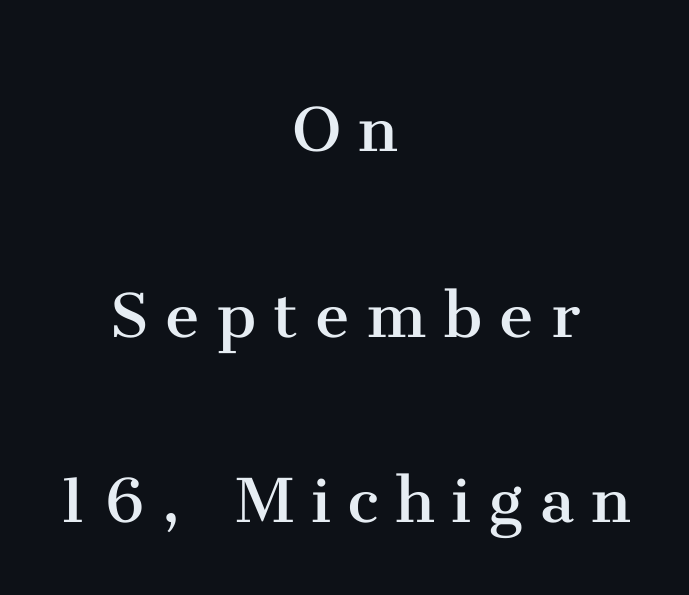
{"serif": "yes", "italic": "no", "bold": "no", "weight": "regular", "width": "normal", "stroke_contrast": "medium", "x_height": "medium", "monospaced": "no", "underline": "no", "align": "center", "line_spacing": "loose", "line_spacing_ratio": 2.38, "letter_spacing": "wide", "letter_spacing_em": 0.22, "glyph_px": 78}
